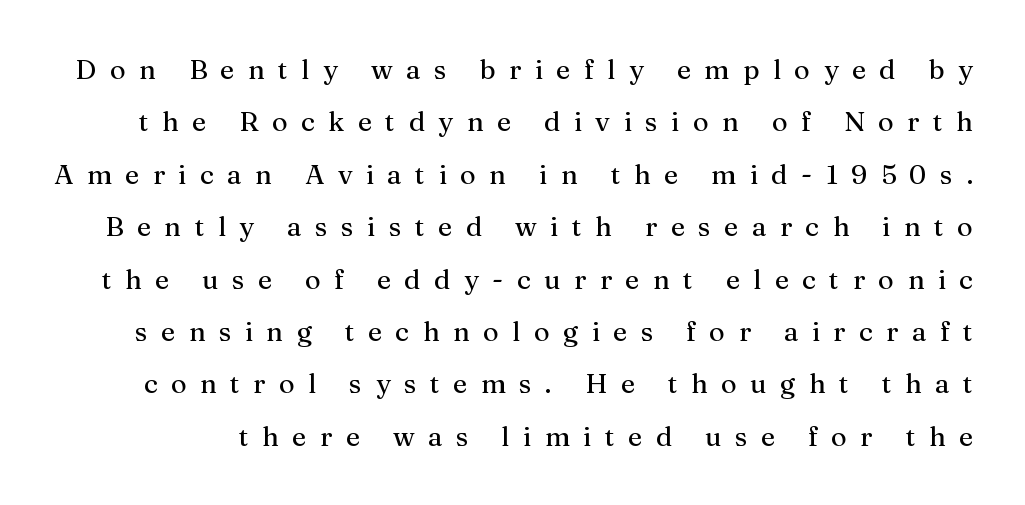
Q: Is the text italic (slanted)? A: No, it is upright.
Q: Is the text underlined? A: No.
Q: Is the spacing between letters normal or unusually wide? A: Unusually wide.
Q: Is the spacing between lines tight, normal or loose? A: Loose.
